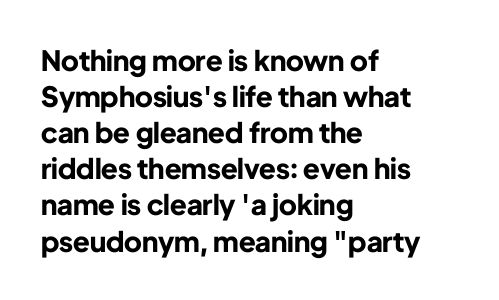
Q: Is the text bold? A: Yes.
Q: Is the text italic (slanted)? A: No, it is upright.
Q: Is the typeface a serif or a sans-serif typeface? A: Sans-serif.
Q: Is the text underlined? A: No.
Q: How is the paragraph aligned? A: Left-aligned.
Q: Is the spacing between letters normal or unusually wide? A: Normal.
Q: Is the spacing between lines tight, normal or loose? A: Normal.
Q: Width (condensed, normal, or wide)? A: Normal.
Q: Stroke contrast? A: Low.
Q: x-height? A: Medium.
Q: Monospaced? A: No.
